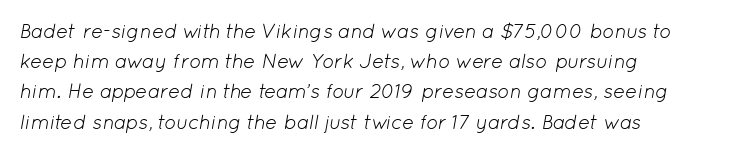
Q: Is the text bold? A: No.
Q: Is the text italic (slanted)? A: Yes, it leans right by about 12 degrees.
Q: Is the text underlined? A: No.
Q: How is the paragraph aligned? A: Left-aligned.
Q: Is the spacing between letters normal or unusually wide? A: Normal.
Q: Is the spacing between lines tight, normal or loose? A: Normal.
